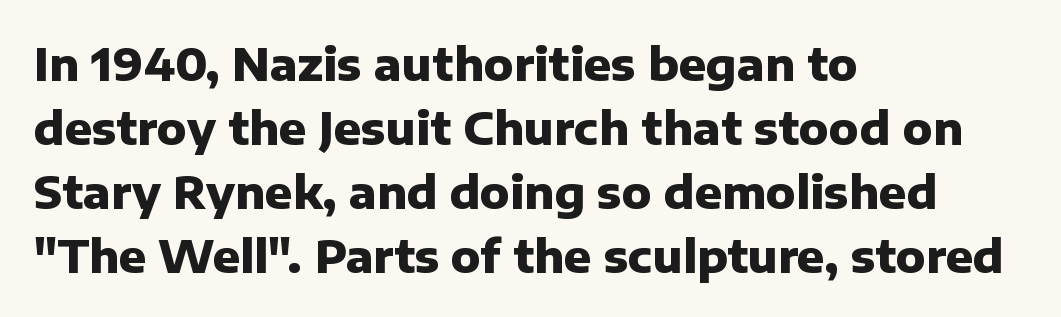
{"serif": "no", "italic": "no", "bold": "yes", "weight": "heavy", "width": "normal", "stroke_contrast": "low", "x_height": "medium", "monospaced": "no", "underline": "no", "align": "left", "line_spacing": "normal", "line_spacing_ratio": 1.42, "letter_spacing": "normal", "letter_spacing_em": 0.0, "glyph_px": 45}
